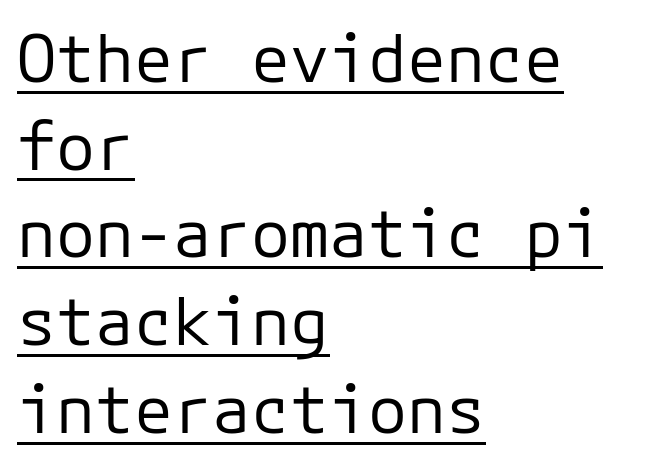
{"serif": "no", "italic": "no", "bold": "no", "weight": "regular", "width": "normal", "stroke_contrast": "low", "x_height": "medium", "underline": "yes", "align": "left", "line_spacing": "normal", "line_spacing_ratio": 1.35, "letter_spacing": "normal", "letter_spacing_em": 0.0, "glyph_px": 65}
